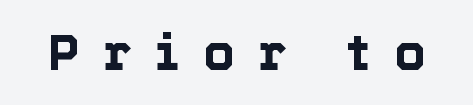
The image shows 50 px text type, upright; set unusually wide letter spacing (+0.47 em), not underlined; a medium x-height.
